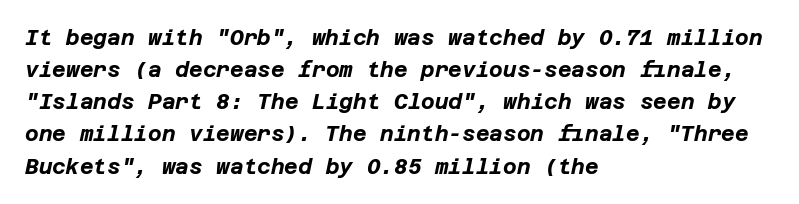
The image shows 21 px bold type, italic (leaning right); set left-aligned, normal line spacing (1.53x), normal letter spacing, not underlined.
